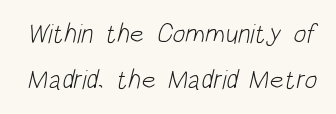
{"bold": "no", "underline": "no", "line_spacing": "normal", "line_spacing_ratio": 1.69, "letter_spacing": "normal", "letter_spacing_em": 0.0, "glyph_px": 27}
